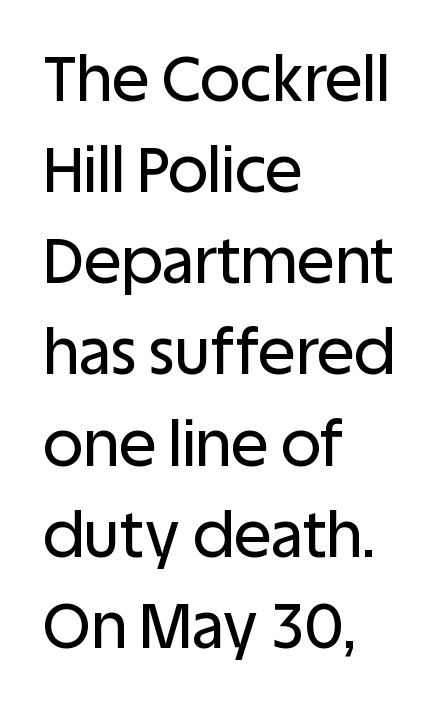
{"serif": "no", "italic": "no", "width": "normal", "stroke_contrast": "low", "x_height": "large", "monospaced": "no", "underline": "no", "align": "left", "line_spacing": "normal", "line_spacing_ratio": 1.47, "letter_spacing": "normal", "letter_spacing_em": 0.0, "glyph_px": 62}
